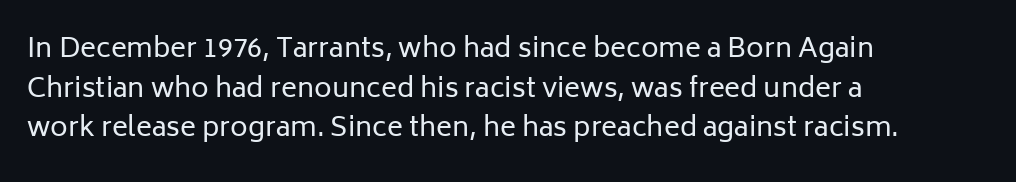
{"italic": "no", "bold": "no", "underline": "no", "align": "left", "line_spacing": "normal", "line_spacing_ratio": 1.47, "letter_spacing": "normal", "letter_spacing_em": 0.0, "glyph_px": 27}
